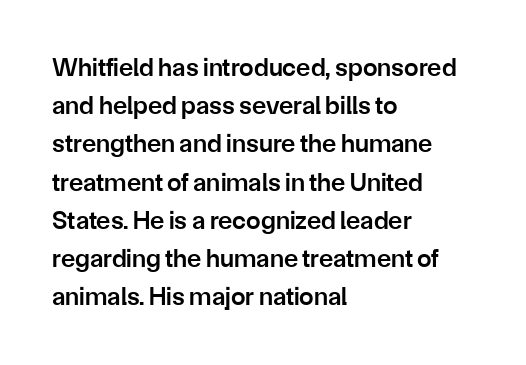
{"italic": "no", "bold": "semi", "underline": "no", "align": "left", "line_spacing": "normal", "line_spacing_ratio": 1.47, "letter_spacing": "normal", "letter_spacing_em": 0.0, "glyph_px": 26}
